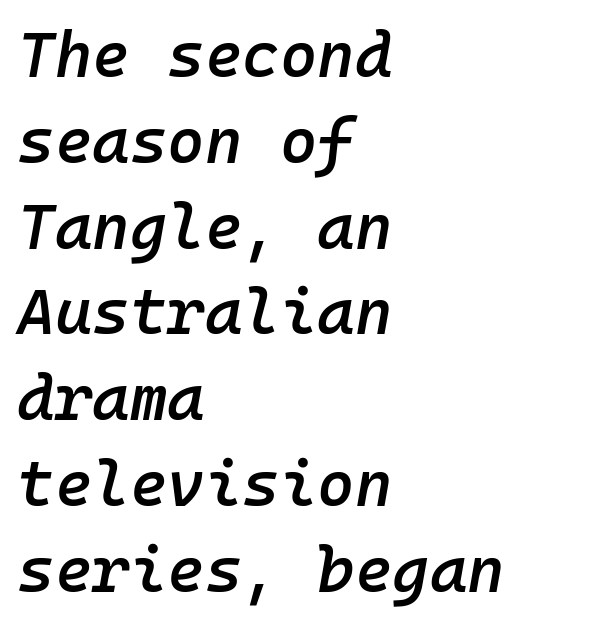
Look at the stroke-to-counter ratio: somewhat heavy, a semibold. Fixed-width glyphs throughout — classic coding-font behaviour. The face used here has a pronounced slope to its letters. The text block is weighted toward the left margin, trailing off unevenly rightward.
